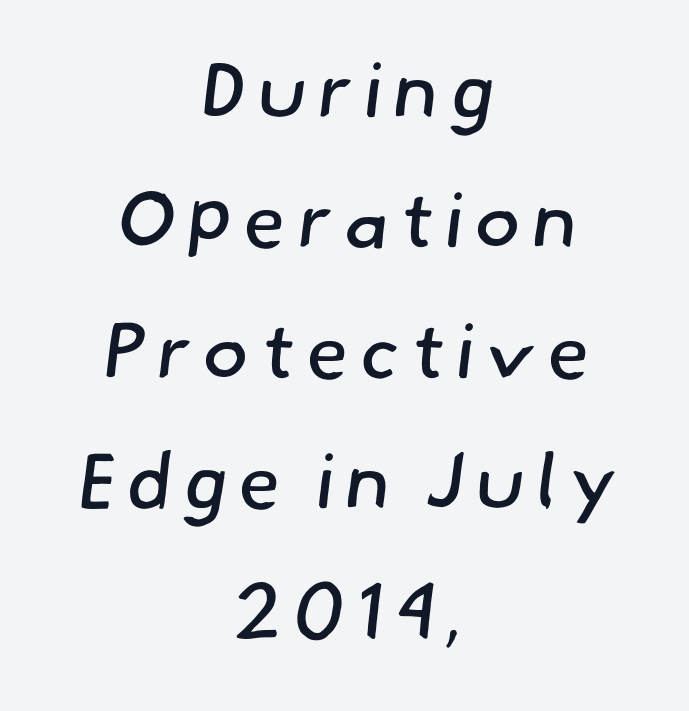
{"serif": "no", "bold": "no", "weight": "regular", "width": "normal", "stroke_contrast": "low", "x_height": "small", "monospaced": "no", "underline": "no", "align": "center", "line_spacing": "normal", "line_spacing_ratio": 1.67, "glyph_px": 78}
